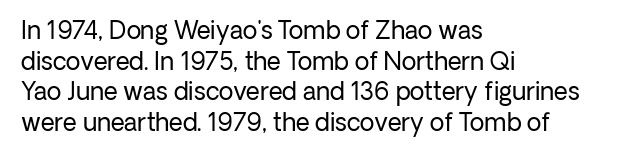
The image shows 24 px text type, upright; set left-aligned, normal line spacing (1.28x), normal letter spacing, not underlined.
